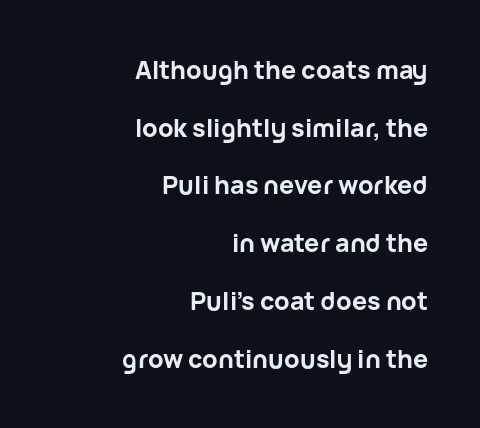
The image shows 25 px bold type, upright; set right-aligned, loose line spacing (2.31x), normal letter spacing, not underlined.
